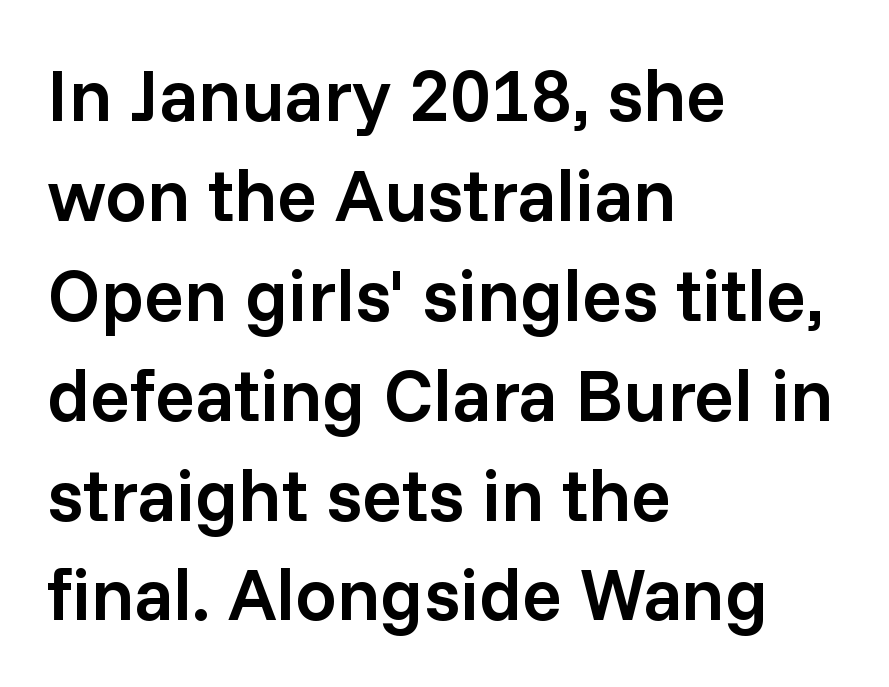
The image shows 74 px semibold sans-serif type, upright; set left-aligned, normal line spacing (1.35x), normal letter spacing, not underlined; low stroke contrast and a medium x-height.
